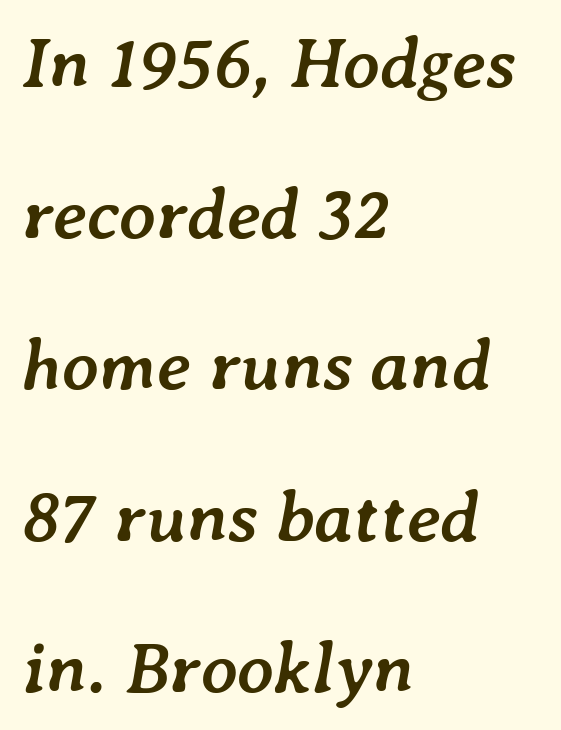
The image shows 72 px semibold type, italic (leaning right); set left-aligned, loose line spacing (2.1x), normal letter spacing, not underlined; low stroke contrast and a medium x-height.
